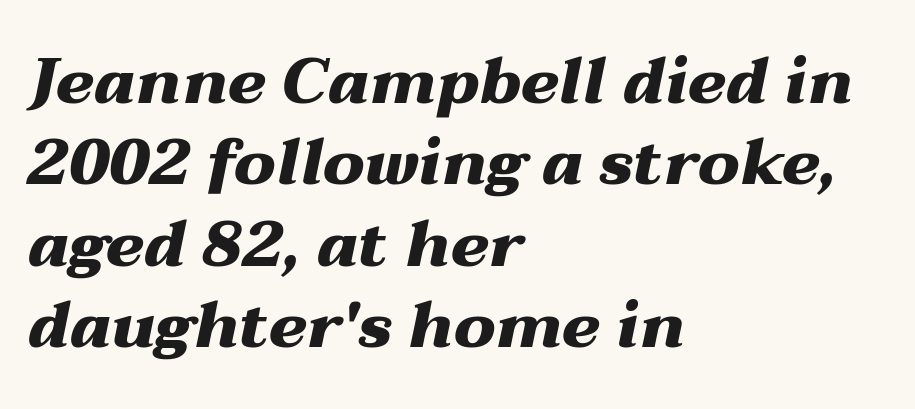
{"italic": "yes", "lean": "right", "slant_degrees": 12, "bold": "yes", "weight": "heavy", "width": "wide", "stroke_contrast": "medium", "x_height": "medium", "monospaced": "no", "underline": "no", "align": "left", "line_spacing": "normal", "line_spacing_ratio": 1.27, "letter_spacing": "normal", "letter_spacing_em": 0.0, "glyph_px": 64}
